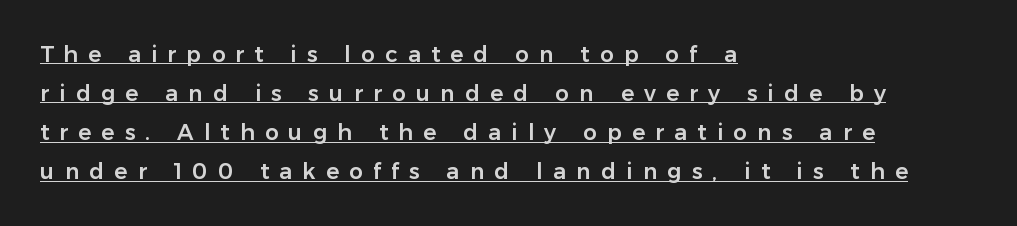
{"italic": "no", "underline": "yes", "align": "left", "line_spacing_ratio": 1.78, "letter_spacing": "wide", "letter_spacing_em": 0.46, "glyph_px": 22}
